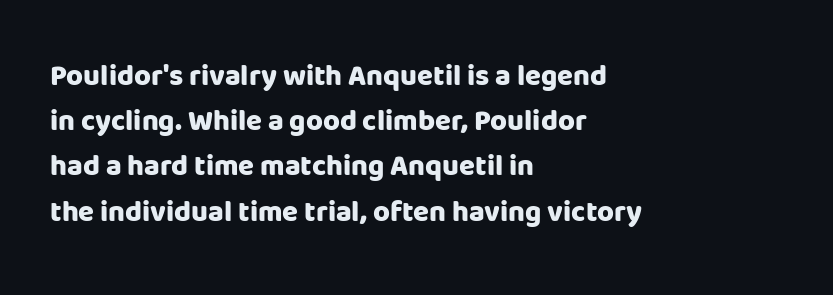
Unlike a traditional serif, this face leaves its strokes unadorned. What's the leading like? Ordinary, nothing unusual. Horizontally, the lines are justified to the leading edge only. This rendering features lettering with no underline. Varying glyph widths throughout — classic text-font behaviour.
